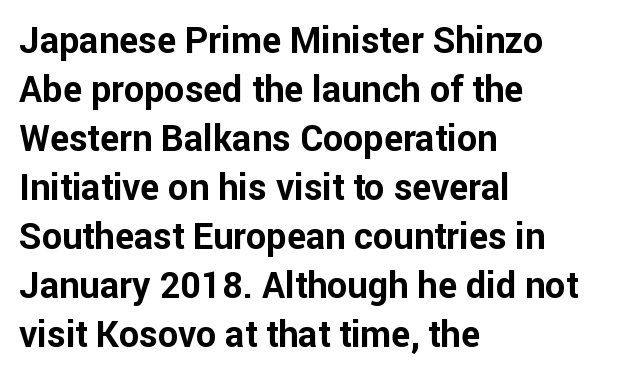
Students, this is bold: see how much ink each stroke carries. Spacing verdict: proportional, widths tailored to each character. I'd call this a sans setting — the letters go barefoot. Horizontal bands of white between lines are of average thickness.
